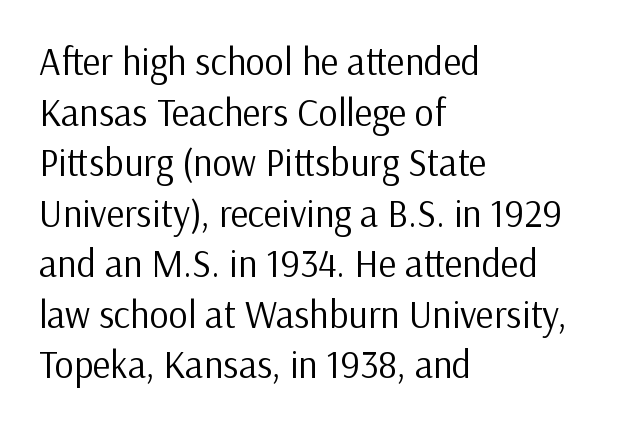
{"serif": "no", "italic": "no", "bold": "no", "weight": "regular", "width": "normal", "stroke_contrast": "low", "x_height": "medium", "monospaced": "no", "underline": "no", "align": "left", "line_spacing": "normal", "line_spacing_ratio": 1.33, "letter_spacing": "normal", "letter_spacing_em": 0.0, "glyph_px": 38}
